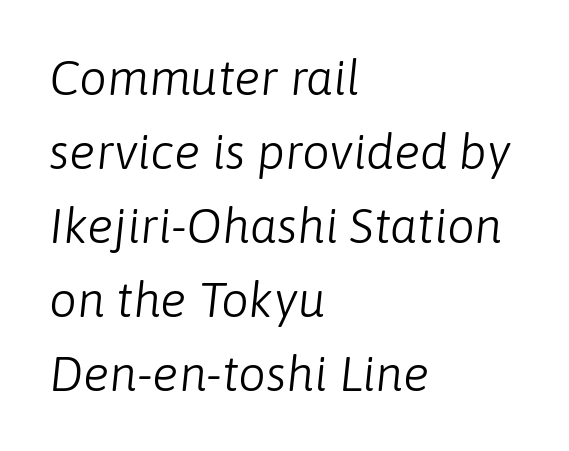
{"italic": "yes", "lean": "right", "slant_degrees": 6, "bold": "no", "weight": "light", "width": "normal", "stroke_contrast": "low", "x_height": "medium", "monospaced": "no", "underline": "no", "align": "left", "line_spacing": "normal", "line_spacing_ratio": 1.51, "letter_spacing": "normal", "letter_spacing_em": 0.0, "glyph_px": 49}
